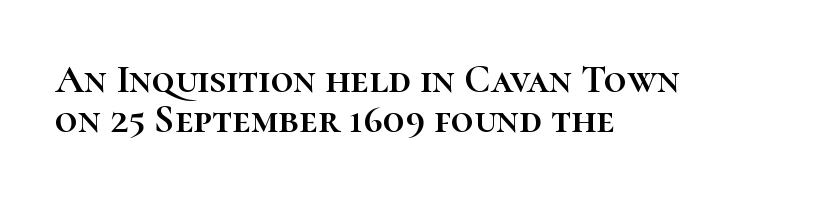
The image shows 40 px text type, upright; set left-aligned, tight line spacing (1.01x), normal letter spacing, not underlined; high stroke contrast and a medium x-height.
